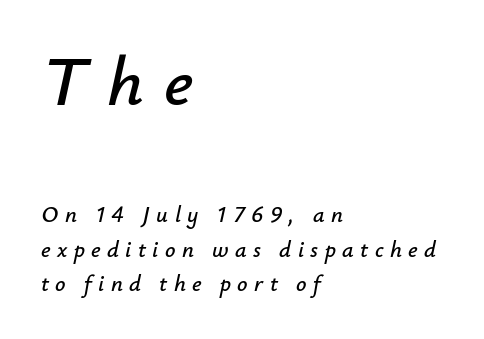
{"italic": "yes", "lean": "right", "slant_degrees": 12, "width": "normal", "stroke_contrast": "low", "x_height": "small", "monospaced": "no", "underline": "no", "align": "left", "line_spacing": "normal", "line_spacing_ratio": 1.49, "letter_spacing": "wide", "letter_spacing_em": 0.28, "larger_block": "first", "size_ratio": 3.04, "glyph_px": 70}
